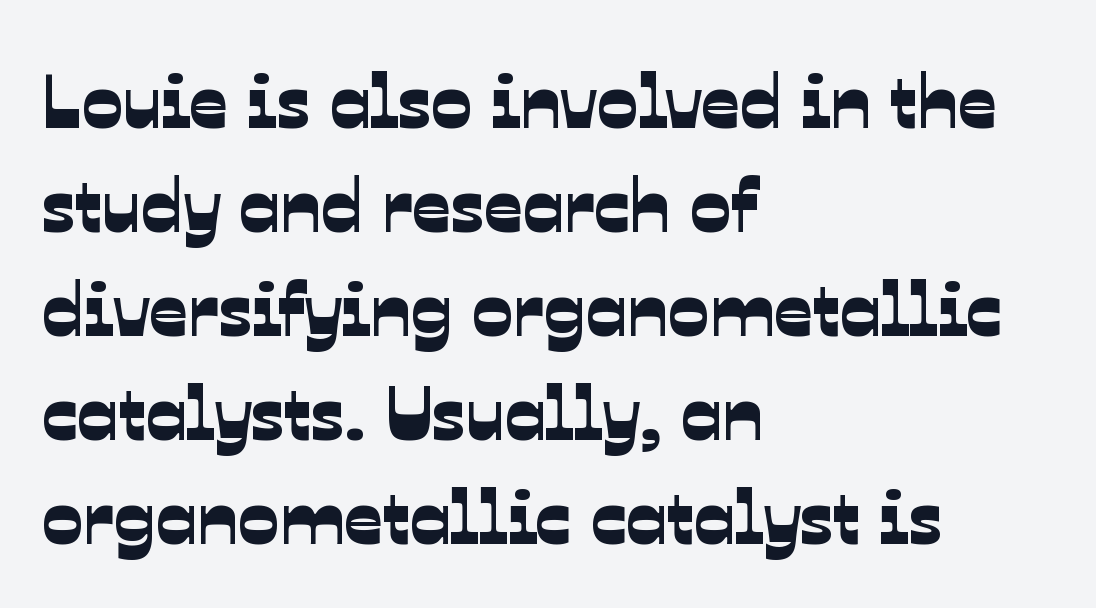
{"serif": "no", "width": "normal", "stroke_contrast": "low", "x_height": "medium", "monospaced": "no", "underline": "no", "align": "left", "line_spacing": "normal", "line_spacing_ratio": 1.37, "letter_spacing": "normal", "letter_spacing_em": 0.0, "glyph_px": 76}
